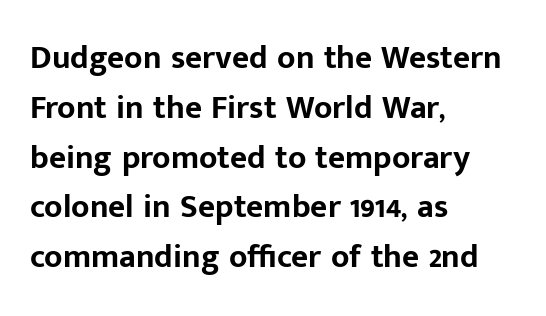
Q: Is the text bold? A: Yes.
Q: Is the text italic (slanted)? A: No, it is upright.
Q: Is the typeface a serif or a sans-serif typeface? A: Sans-serif.
Q: Is the text underlined? A: No.
Q: How is the paragraph aligned? A: Left-aligned.
Q: Is the spacing between letters normal or unusually wide? A: Normal.
Q: Is the spacing between lines tight, normal or loose? A: Normal.
Q: Width (condensed, normal, or wide)? A: Normal.
Q: Stroke contrast? A: Low.
Q: x-height? A: Medium.
Q: Monospaced? A: No.
